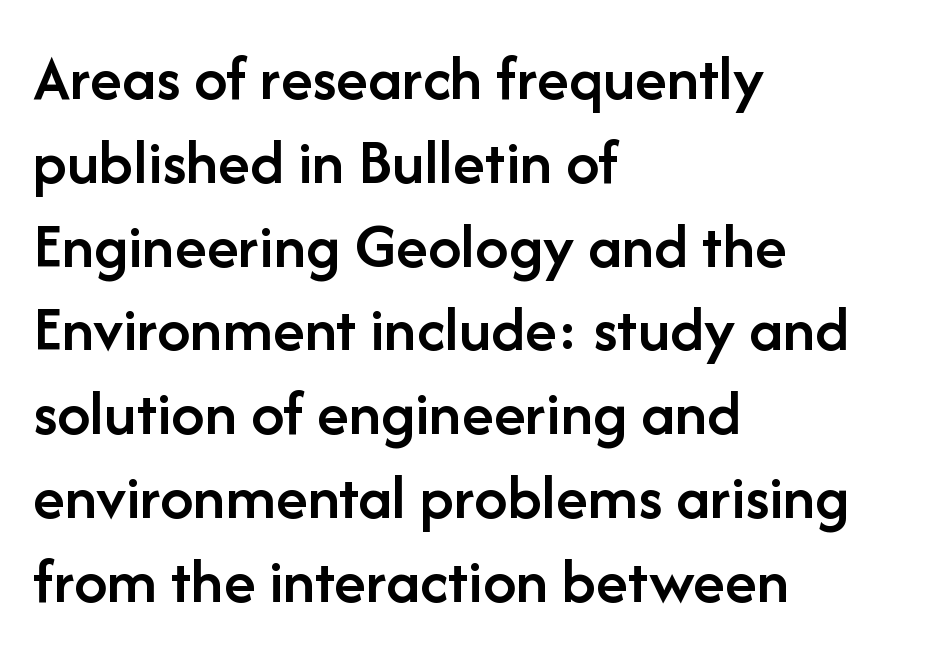
{"serif": "no", "italic": "no", "bold": "semi", "weight": "semibold", "width": "normal", "stroke_contrast": "low", "x_height": "medium", "monospaced": "no", "underline": "no", "align": "left", "line_spacing": "normal", "line_spacing_ratio": 1.27, "letter_spacing": "normal", "letter_spacing_em": 0.0, "glyph_px": 66}
